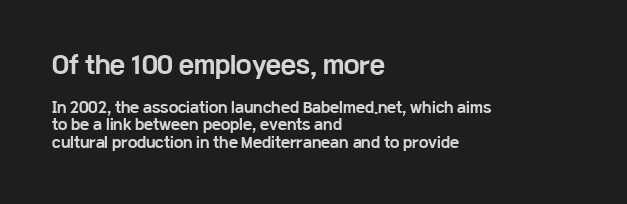
Q: Is the text bold? A: Yes.
Q: Is the text italic (slanted)? A: No, it is upright.
Q: Is the text underlined? A: No.
Q: How is the paragraph aligned? A: Left-aligned.
Q: Is the spacing between letters normal or unusually wide? A: Normal.
Q: Which block of text is set in a larger size, the first (top) or the second (bottom)? A: The first (top) one.
